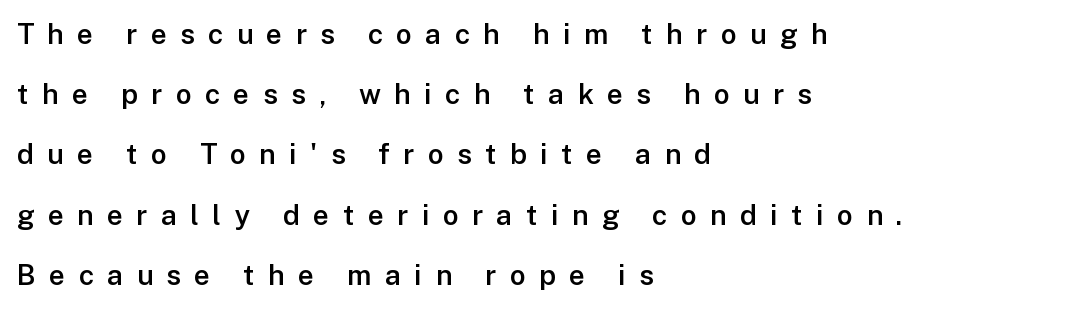
{"serif": "no", "italic": "no", "bold": "semi", "weight": "semibold", "width": "normal", "stroke_contrast": "low", "x_height": "medium", "monospaced": "no", "underline": "no", "align": "left", "line_spacing": "loose", "line_spacing_ratio": 2.15, "letter_spacing": "wide", "letter_spacing_em": 0.48, "glyph_px": 28}
